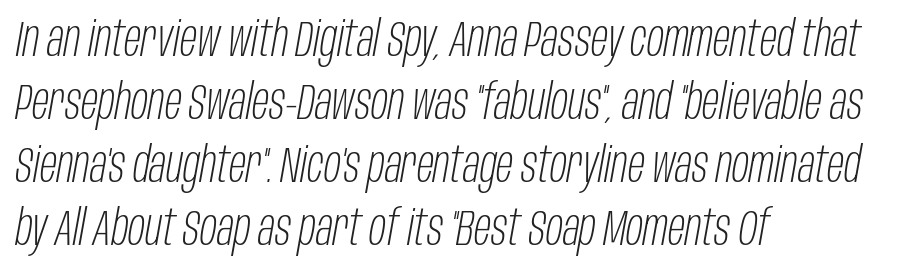
{"italic": "yes", "lean": "right", "slant_degrees": 10, "bold": "no", "weight": "light", "width": "condensed", "stroke_contrast": "low", "x_height": "large", "monospaced": "no", "underline": "no", "align": "left", "line_spacing": "normal", "line_spacing_ratio": 1.26, "letter_spacing": "normal", "letter_spacing_em": 0.0, "glyph_px": 50}
